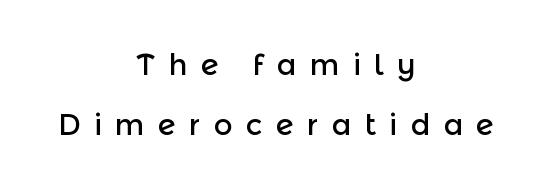
Q: Is the text italic (slanted)? A: No, it is upright.
Q: Is the typeface a serif or a sans-serif typeface? A: Sans-serif.
Q: Is the text underlined? A: No.
Q: How is the paragraph aligned? A: Centered.
Q: Is the spacing between letters normal or unusually wide? A: Unusually wide.
Q: Is the spacing between lines tight, normal or loose? A: Loose.
Q: Width (condensed, normal, or wide)? A: Normal.
Q: x-height? A: Medium.
Q: Monospaced? A: No.
